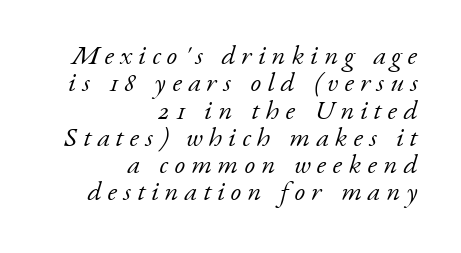
Rendered with sloped, italic letterforms. Horizontal alignment here is rightward, an uncommon choice for prose. Glance below the letters and you will spot only blank space. Summary of vertical rhythm: compact, with narrow interline spacing. The font sits on the lighter half of the weight spectrum, regular included. Display-style spreading of the glyphs; the letterfit is very open.
